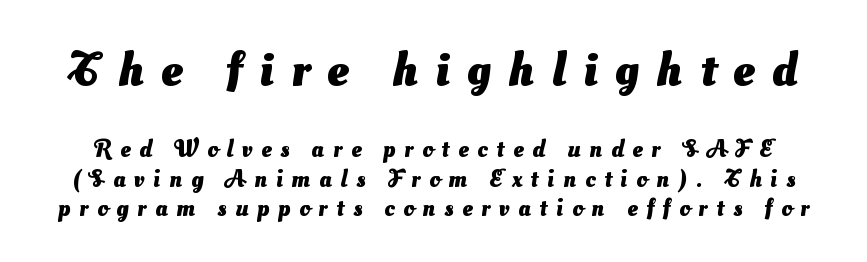
The rendering uses natural spacing where letterforms have individual widths. Students, note that the glyphs here are deliberately spaced far apart. Stroke terminals: plain, sans-serif. Bigger letters appear in the top chunk; the bottom chunk is reduced.
